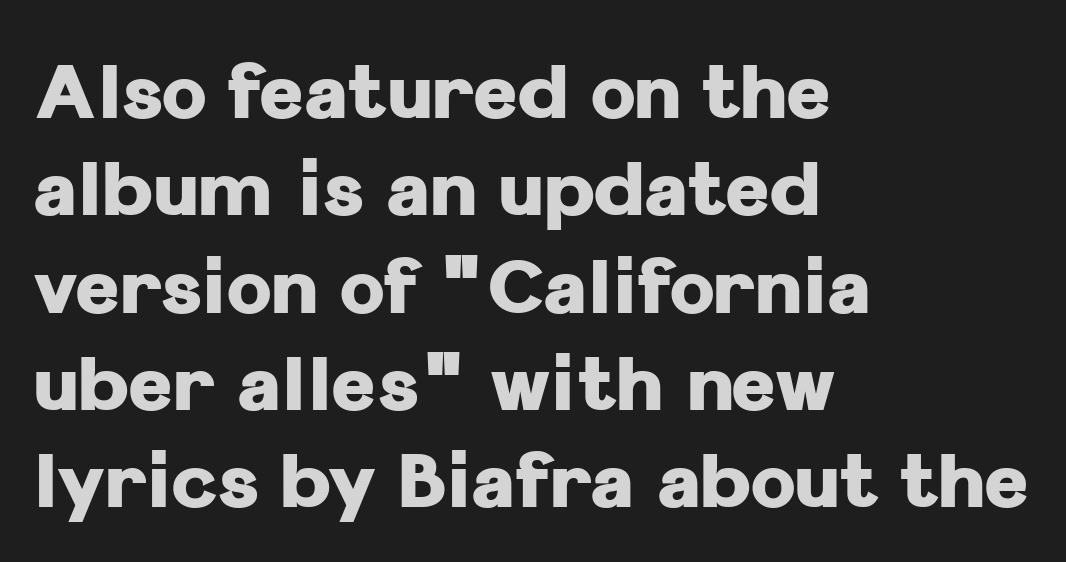
Notice how the stems are strictly vertical — no italics here. The type family on display is of the sans-serif kind. If you measured baseline to baseline, you'd find a middling distance. Type without underlining.
